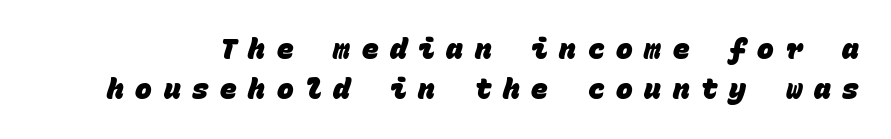
The image shows 28 px heavy sans-serif type, monospaced; set normal line spacing (1.43x), unusually wide letter spacing (+0.41 em), not underlined; low stroke contrast and a large x-height.
